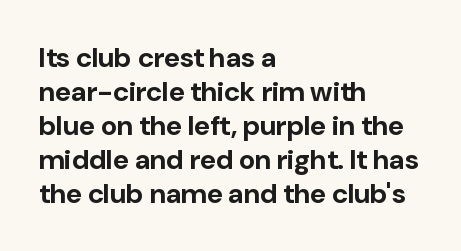
The image shows 28 px bold sans-serif type, upright; set left-aligned, line spacing 1.21x, normal letter spacing, not underlined; low stroke contrast and a medium x-height.
